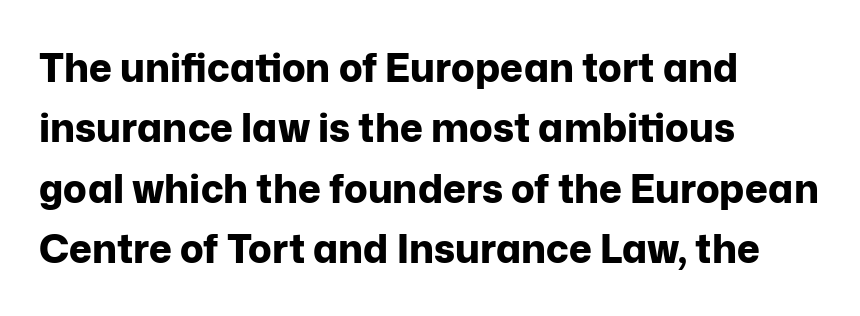
Weight check: bold — yes, fully. The passage shown is not underscored anywhere. Leading: standard. The typesetter chose a ragged-right arrangement here.
